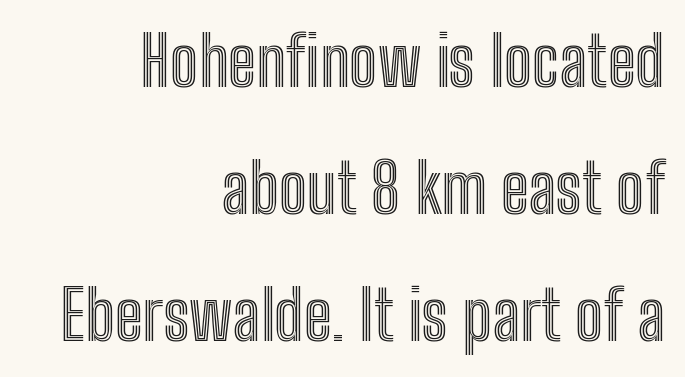
Q: Is the text italic (slanted)? A: No, it is upright.
Q: Is the text underlined? A: No.
Q: How is the paragraph aligned? A: Right-aligned.
Q: Is the spacing between letters normal or unusually wide? A: Normal.
Q: Width (condensed, normal, or wide)? A: Condensed.
Q: x-height? A: Medium.
Q: Monospaced? A: No.
